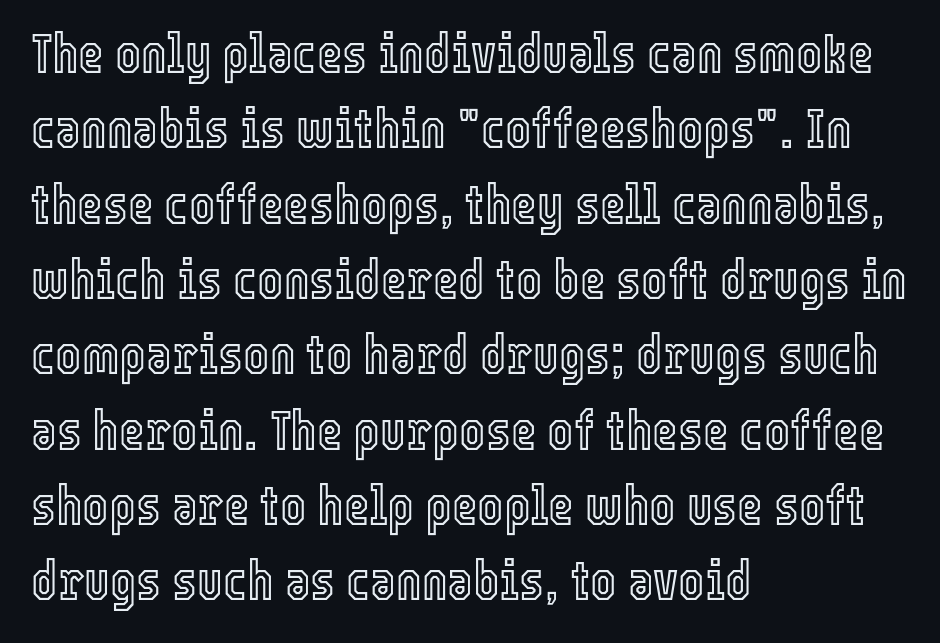
{"italic": "no", "width": "condensed", "x_height": "medium", "monospaced": "no", "underline": "no", "align": "left", "line_spacing": "normal", "line_spacing_ratio": 1.37, "letter_spacing": "normal", "letter_spacing_em": 0.0, "glyph_px": 55}
